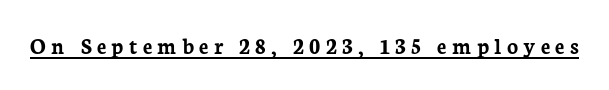
Every stem runs plumb, perpendicular to the baseline. As a designer I'd log this as weight 700, bold. There is plenty of visible air inserted between adjacent glyphs. Underline: present.
